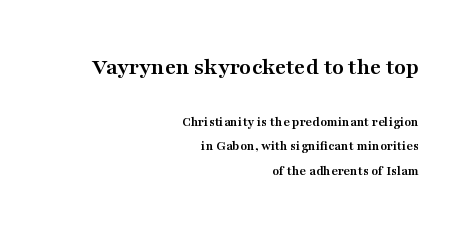
Q: Is the text bold? A: Yes.
Q: Is the text italic (slanted)? A: No, it is upright.
Q: Is the text underlined? A: No.
Q: How is the paragraph aligned? A: Right-aligned.
Q: Is the spacing between letters normal or unusually wide? A: Normal.
Q: Which block of text is set in a larger size, the first (top) or the second (bottom)? A: The first (top) one.
